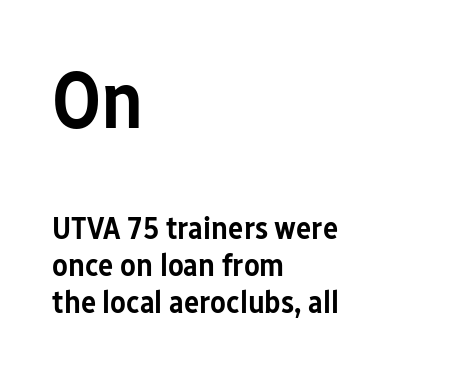
Q: Is the text bold? A: Semi-bold.
Q: Is the text italic (slanted)? A: No, it is upright.
Q: Is the typeface a serif or a sans-serif typeface? A: Sans-serif.
Q: Is the text underlined? A: No.
Q: How is the paragraph aligned? A: Left-aligned.
Q: Is the spacing between letters normal or unusually wide? A: Normal.
Q: Is the spacing between lines tight, normal or loose? A: Tight.
Q: Which block of text is set in a larger size, the first (top) or the second (bottom)? A: The first (top) one.
Q: Width (condensed, normal, or wide)? A: Condensed.
Q: Stroke contrast? A: Low.
Q: x-height? A: Medium.
Q: Monospaced? A: No.
